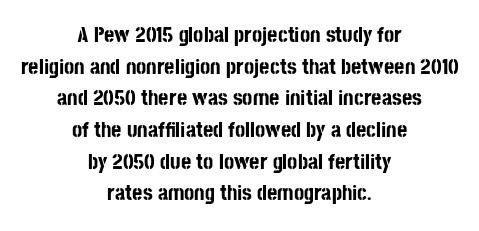
Q: Is the text bold? A: Yes.
Q: Is the text italic (slanted)? A: No, it is upright.
Q: Is the text underlined? A: No.
Q: How is the paragraph aligned? A: Centered.
Q: Is the spacing between letters normal or unusually wide? A: Normal.
Q: Is the spacing between lines tight, normal or loose? A: Normal.
